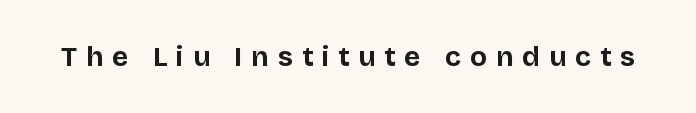
The image shows 28 px bold sans-serif type, upright; set unusually wide letter spacing (+0.32 em), not underlined; low stroke contrast and a large x-height.
